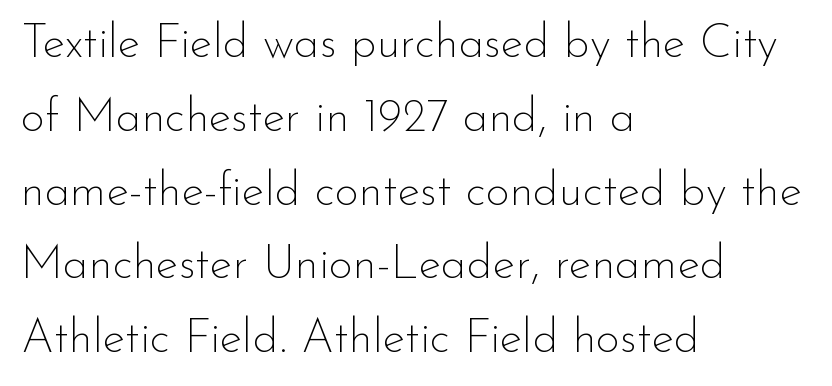
{"serif": "no", "italic": "no", "bold": "no", "weight": "thin", "width": "normal", "stroke_contrast": "low", "x_height": "small", "monospaced": "no", "underline": "no", "align": "left", "line_spacing": "normal", "line_spacing_ratio": 1.57, "letter_spacing": "normal", "letter_spacing_em": 0.0, "glyph_px": 47}
